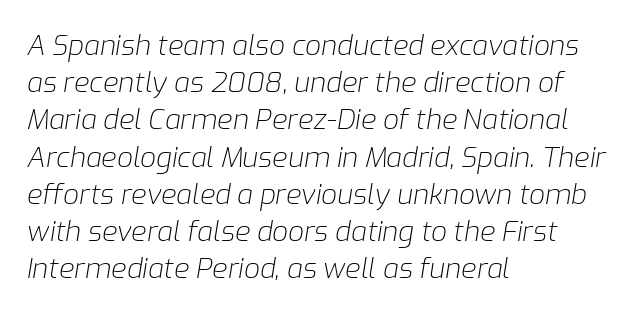
Q: Is the text bold? A: No.
Q: Is the text italic (slanted)? A: Yes, it leans right by about 9 degrees.
Q: Is the text underlined? A: No.
Q: How is the paragraph aligned? A: Left-aligned.
Q: Is the spacing between letters normal or unusually wide? A: Normal.
Q: Is the spacing between lines tight, normal or loose? A: Normal.
Q: Width (condensed, normal, or wide)? A: Normal.
Q: Stroke contrast? A: Low.
Q: x-height? A: Medium.
Q: Monospaced? A: No.
